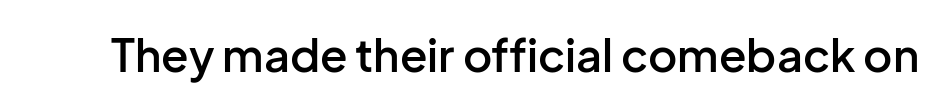
The image shows 45 px semibold sans-serif type, upright; set normal letter spacing, not underlined; low stroke contrast and a medium x-height.
